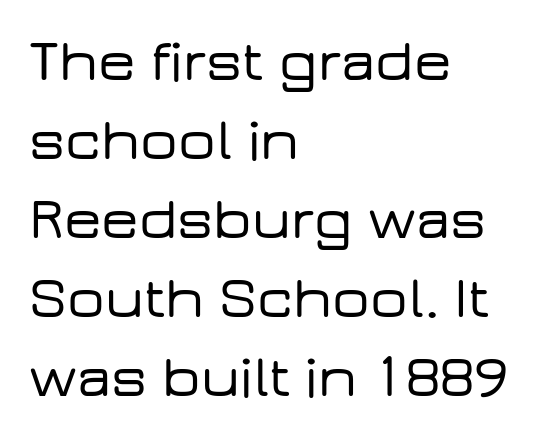
Q: Is the text italic (slanted)? A: No, it is upright.
Q: Is the typeface a serif or a sans-serif typeface? A: Sans-serif.
Q: Is the text underlined? A: No.
Q: How is the paragraph aligned? A: Left-aligned.
Q: Is the spacing between letters normal or unusually wide? A: Normal.
Q: Is the spacing between lines tight, normal or loose? A: Normal.
Q: Width (condensed, normal, or wide)? A: Wide.
Q: Stroke contrast? A: Low.
Q: x-height? A: Medium.
Q: Monospaced? A: No.
